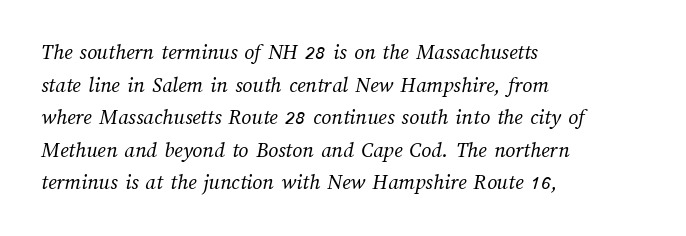
You could call the tracking neutral — neither tight nor loose. Counters stay open thanks to moderate or lighter strokes. Compared with typical paragraphs, the rows here are spaced about the same. Plain, unruled lines of type.
